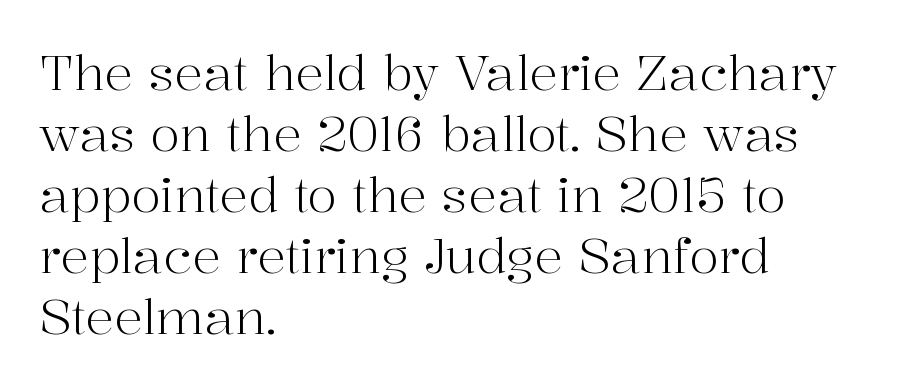
Q: Is the text bold? A: No.
Q: Is the text italic (slanted)? A: No, it is upright.
Q: Is the typeface a serif or a sans-serif typeface? A: Serif.
Q: Is the text underlined? A: No.
Q: How is the paragraph aligned? A: Left-aligned.
Q: Is the spacing between letters normal or unusually wide? A: Normal.
Q: Is the spacing between lines tight, normal or loose? A: Normal.
Q: Width (condensed, normal, or wide)? A: Normal.
Q: Stroke contrast? A: High.
Q: x-height? A: Medium.
Q: Monospaced? A: No.
